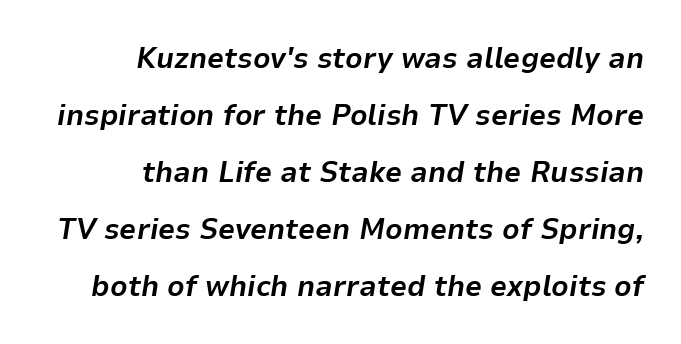
{"italic": "yes", "lean": "right", "slant_degrees": 9, "bold": "yes", "weight": "bold", "width": "normal", "stroke_contrast": "low", "x_height": "medium", "monospaced": "no", "underline": "no", "align": "right", "line_spacing": "loose", "line_spacing_ratio": 1.9, "letter_spacing": "normal", "letter_spacing_em": 0.0, "glyph_px": 30}
